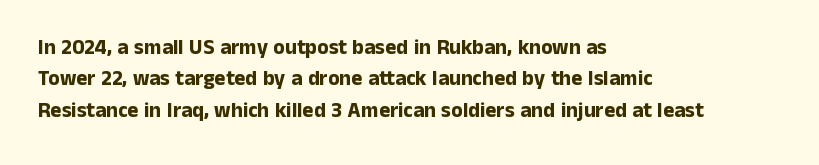
{"italic": "no", "bold": "yes", "underline": "no", "align": "left", "line_spacing": "normal", "line_spacing_ratio": 1.49, "letter_spacing": "normal", "letter_spacing_em": 0.0, "glyph_px": 21}
